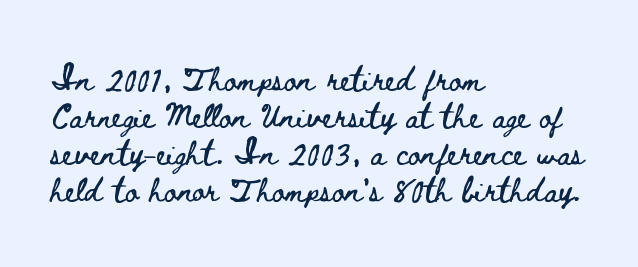
{"underline": "no", "align": "left", "line_spacing": "normal", "line_spacing_ratio": 1.54, "letter_spacing": "normal", "letter_spacing_em": 0.0, "glyph_px": 24}
